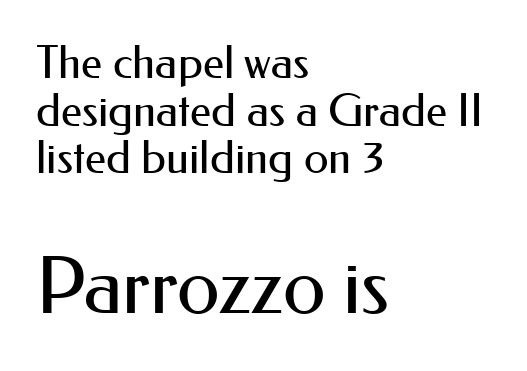
{"serif": "no", "italic": "no", "bold": "no", "weight": "regular", "width": "normal", "stroke_contrast": "medium", "x_height": "small", "monospaced": "no", "underline": "no", "align": "left", "line_spacing": "tight", "line_spacing_ratio": 1.06, "letter_spacing": "normal", "letter_spacing_em": 0.0, "larger_block": "second", "size_ratio": 1.73, "glyph_px": 78}
